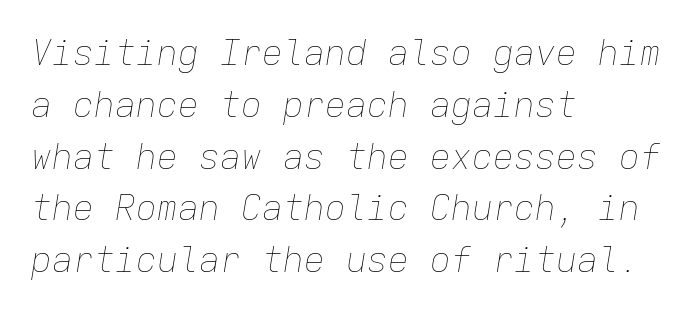
Nothing heavy about these letters — not bold at all. Descender tails drop into unmarked territory. These lines are rendered in a fixed-pitch font. The passage shown has conventional tracking throughout. Casual observation: everything's shoved over to the left.
